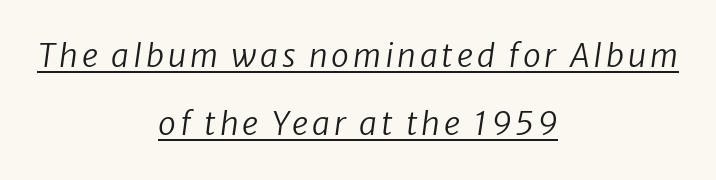
Baseline-to-baseline distance is far greater than the letter height. Where is the straight margin? There isn't one; the lines are centered. You can tell it's italic because the verticals aren't actually vertical. Vertical stems look standard width or narrower in stroke.
